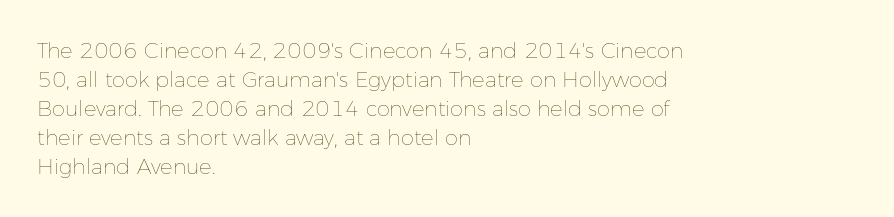
{"italic": "no", "bold": "no", "underline": "no", "align": "left", "line_spacing": "normal", "line_spacing_ratio": 1.38, "letter_spacing": "normal", "letter_spacing_em": 0.0, "glyph_px": 21}
